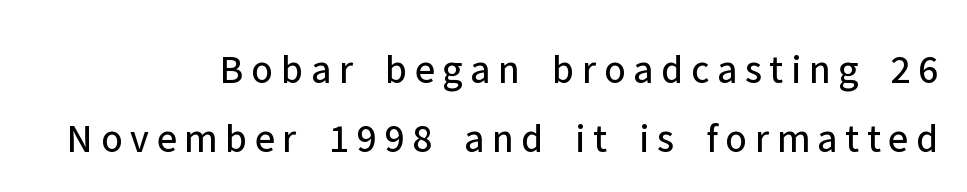
Q: Is the text bold? A: No.
Q: Is the text italic (slanted)? A: No, it is upright.
Q: Is the typeface a serif or a sans-serif typeface? A: Sans-serif.
Q: Is the text underlined? A: No.
Q: How is the paragraph aligned? A: Right-aligned.
Q: Is the spacing between lines tight, normal or loose? A: Normal.
Q: Width (condensed, normal, or wide)? A: Normal.
Q: Stroke contrast? A: Low.
Q: x-height? A: Medium.
Q: Monospaced? A: No.
